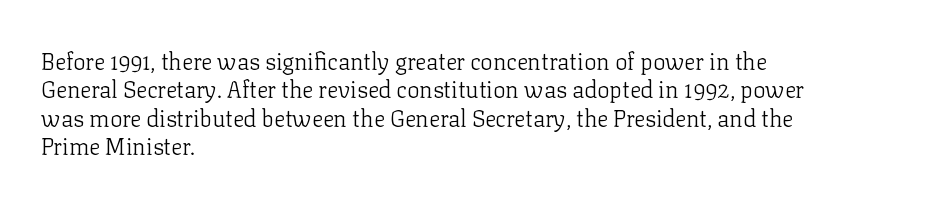
The image shows 23 px text type, upright; set left-aligned, line spacing 1.23x, normal letter spacing, not underlined.
